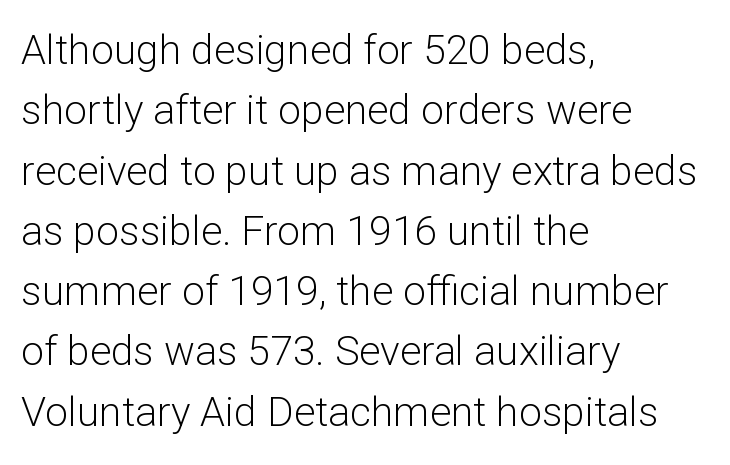
The image shows 41 px light sans-serif type, upright; set left-aligned, normal line spacing (1.47x), normal letter spacing, not underlined; low stroke contrast and a medium x-height.
